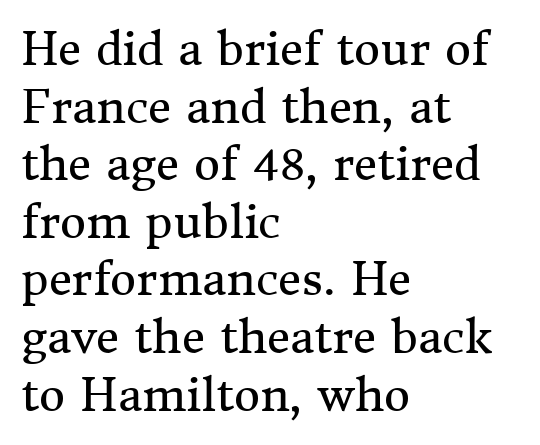
The image shows 45 px regular-weight serif type, upright; set left-aligned, normal line spacing (1.28x), normal letter spacing, not underlined; medium stroke contrast and a medium x-height.
